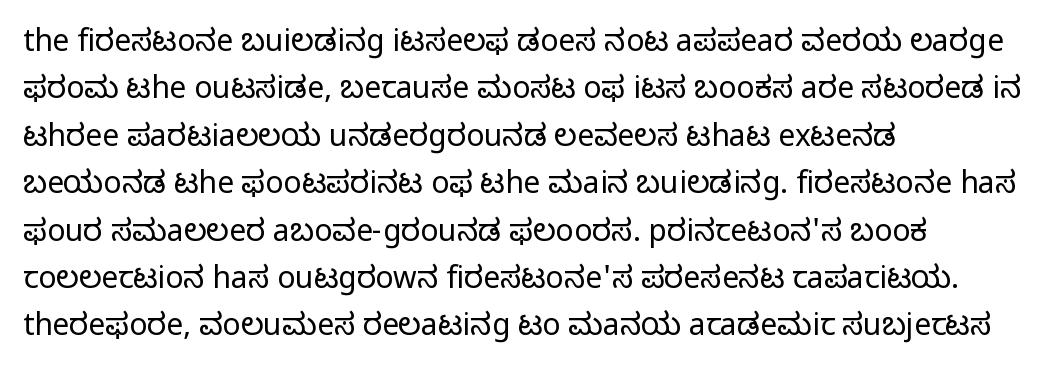
The image shows 30 px regular-weight sans-serif type, upright; set left-aligned, normal line spacing (1.58x), normal letter spacing, not underlined; low stroke contrast and a medium x-height.
